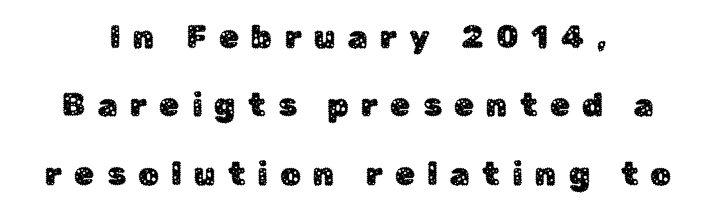
{"serif": "no", "italic": "no", "width": "normal", "stroke_contrast": "low", "x_height": "medium", "monospaced": "no", "underline": "no", "line_spacing": "loose", "line_spacing_ratio": 2.14, "letter_spacing": "wide", "letter_spacing_em": 0.39, "glyph_px": 32}
